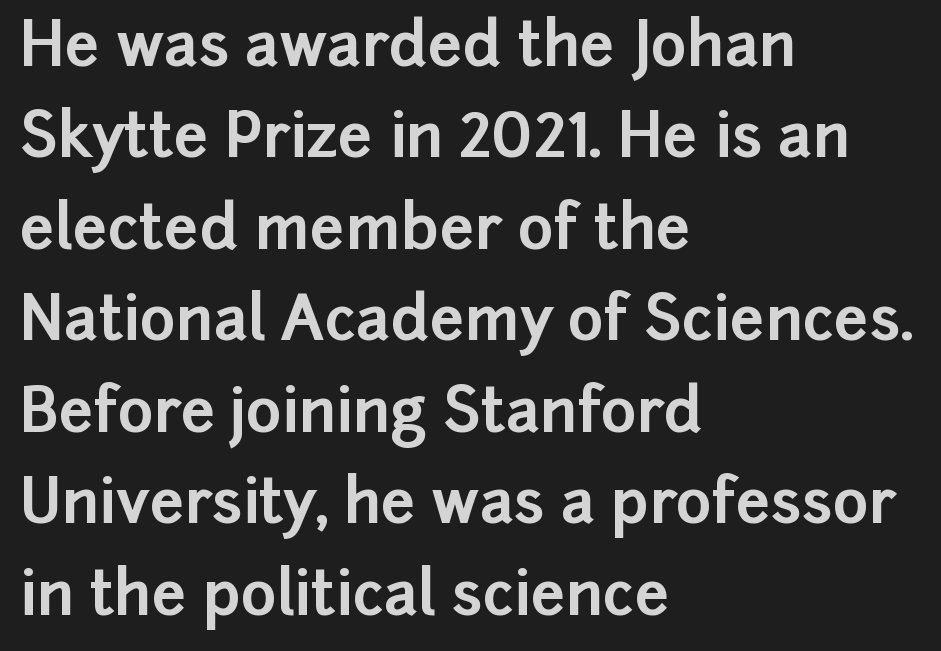
The image shows 61 px bold sans-serif type, upright; set left-aligned, normal line spacing (1.5x), normal letter spacing, not underlined; low stroke contrast and a medium x-height.
